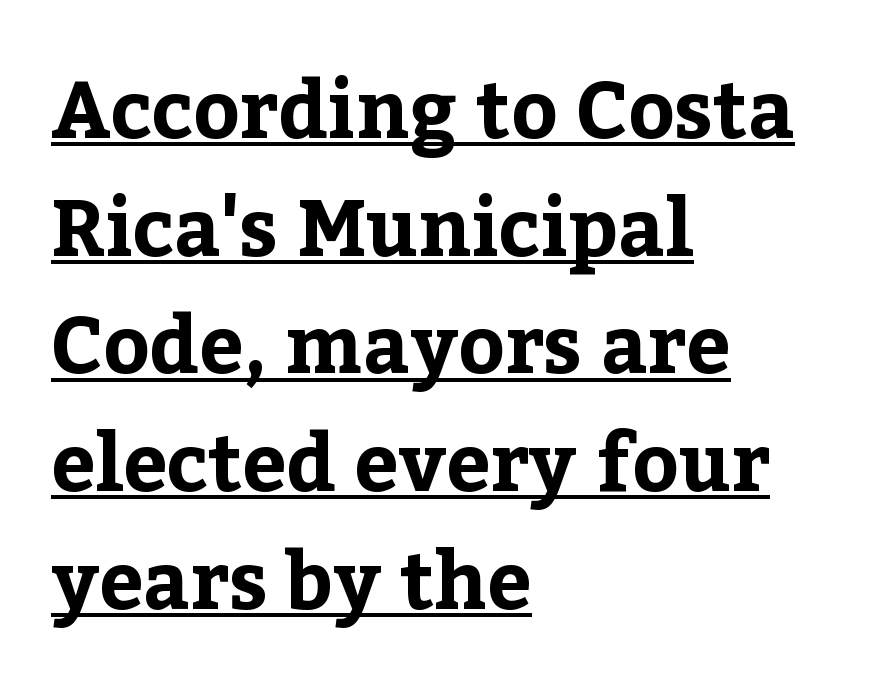
{"serif": "yes", "italic": "no", "bold": "yes", "weight": "bold", "width": "normal", "stroke_contrast": "low", "x_height": "medium", "monospaced": "no", "underline": "yes", "align": "left", "line_spacing": "normal", "line_spacing_ratio": 1.49, "letter_spacing": "normal", "letter_spacing_em": 0.0, "glyph_px": 79}
